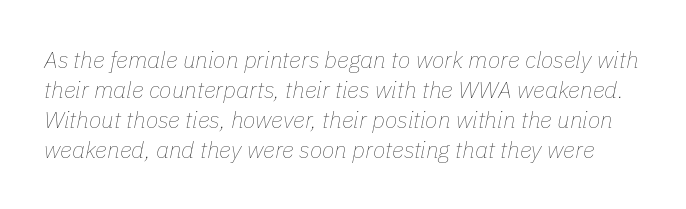
The image shows 23 px text type, italic (leaning right); set normal line spacing (1.3x), normal letter spacing, not underlined.
